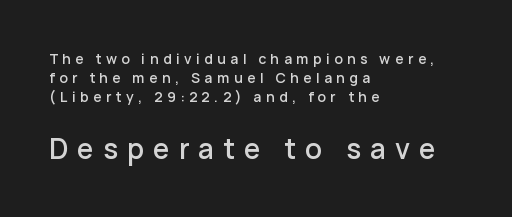
The image shows 28 px sans-serif type, upright; set left-aligned, normal line spacing (1.36x), unusually wide letter spacing (+0.32 em), not underlined; the second (bottom) block is 2.0x larger; low stroke contrast and a medium x-height.
